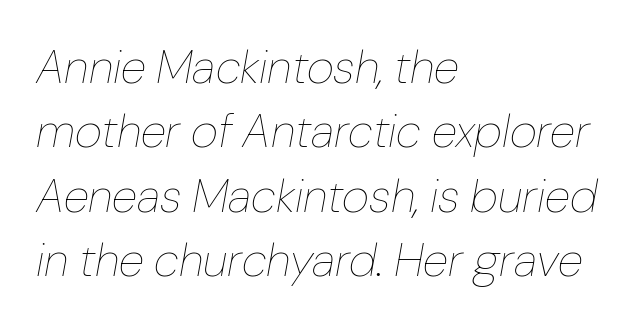
{"italic": "yes", "lean": "right", "slant_degrees": 10, "bold": "no", "weight": "thin", "width": "normal", "stroke_contrast": "low", "x_height": "medium", "monospaced": "no", "underline": "no", "align": "left", "line_spacing": "normal", "line_spacing_ratio": 1.37, "letter_spacing": "normal", "letter_spacing_em": 0.0, "glyph_px": 47}
